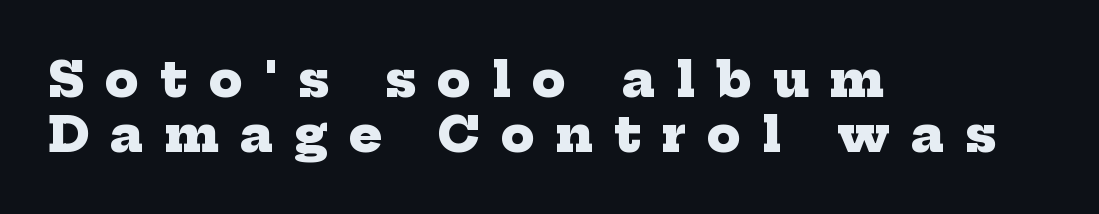
Q: Is the text bold? A: Yes.
Q: Is the typeface a serif or a sans-serif typeface? A: Serif.
Q: Is the text underlined? A: No.
Q: How is the paragraph aligned? A: Left-aligned.
Q: Is the spacing between letters normal or unusually wide? A: Unusually wide.
Q: Is the spacing between lines tight, normal or loose? A: Tight.
Q: Width (condensed, normal, or wide)? A: Normal.
Q: Stroke contrast? A: Low.
Q: x-height? A: Medium.
Q: Monospaced? A: No.
